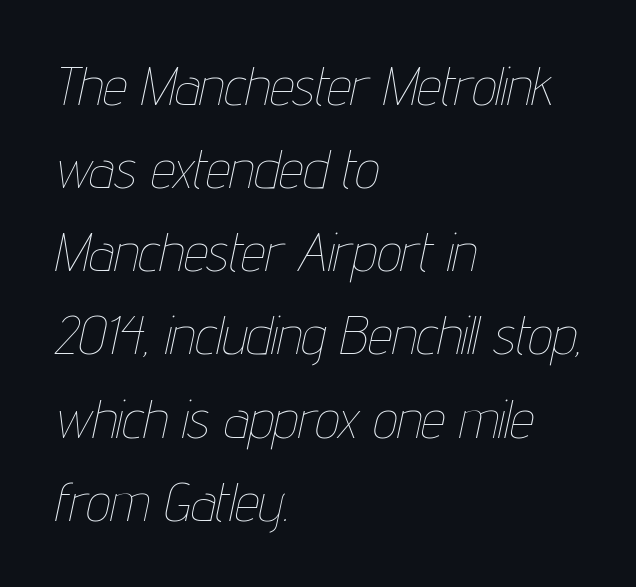
The image shows 54 px thin, condensed type, italic (leaning right); set left-aligned, normal line spacing (1.54x), normal letter spacing, not underlined; low stroke contrast and a medium x-height.
